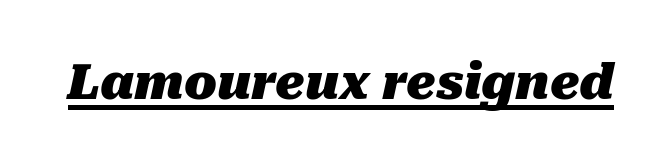
The image shows 48 px heavy type, italic (leaning right); set normal letter spacing, underlined; medium stroke contrast and a medium x-height.
